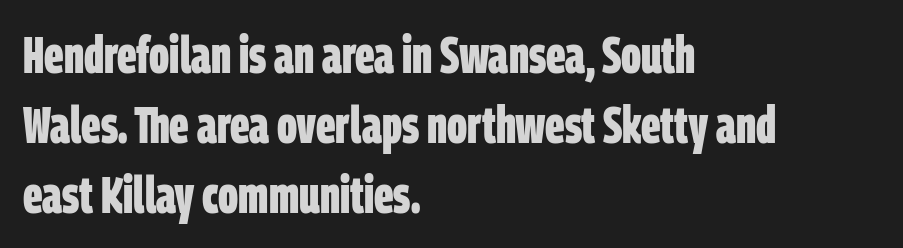
Q: Is the text bold? A: Yes.
Q: Is the typeface a serif or a sans-serif typeface? A: Sans-serif.
Q: Is the text underlined? A: No.
Q: How is the paragraph aligned? A: Left-aligned.
Q: Is the spacing between letters normal or unusually wide? A: Normal.
Q: Is the spacing between lines tight, normal or loose? A: Normal.
Q: Width (condensed, normal, or wide)? A: Condensed.
Q: Stroke contrast? A: Low.
Q: x-height? A: Large.
Q: Monospaced? A: No.
